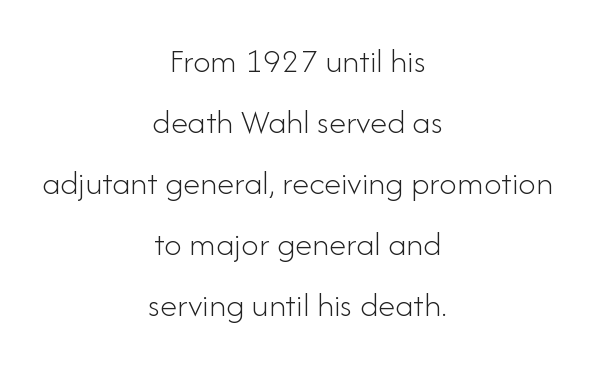
The image shows 35 px light sans-serif type, upright; set centered, line spacing 1.74x, normal letter spacing, not underlined; low stroke contrast and a small x-height.
